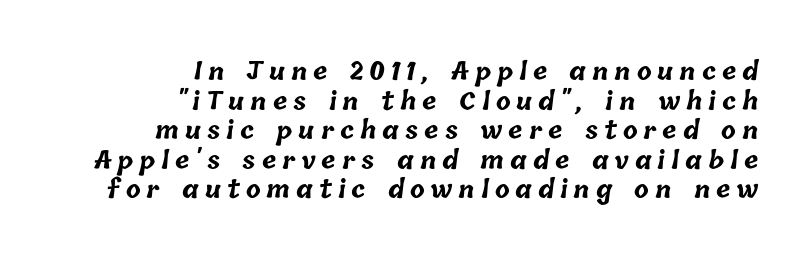
The image shows 24 px bold type; set right-aligned, line spacing 1.23x, unusually wide letter spacing (+0.25 em), not underlined.
